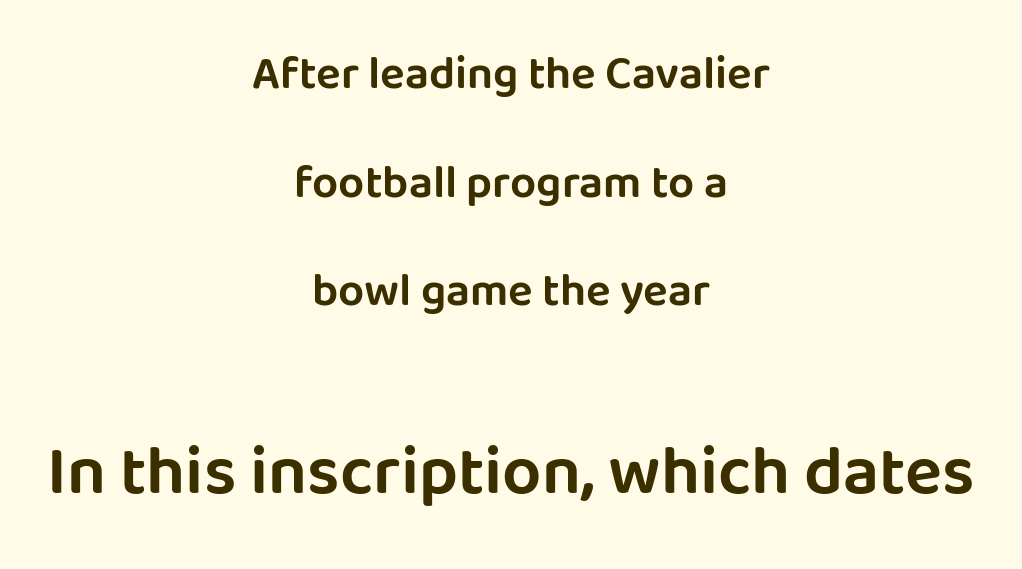
Typographically, this falls in the sans-serif category. Quick note: interline space is abundant. These lines are rendered in a variable-pitch font. The gap between lines stays unmarked. The compositor balanced each line on the midline. In this sample the second text group is rendered at the bigger scale.
